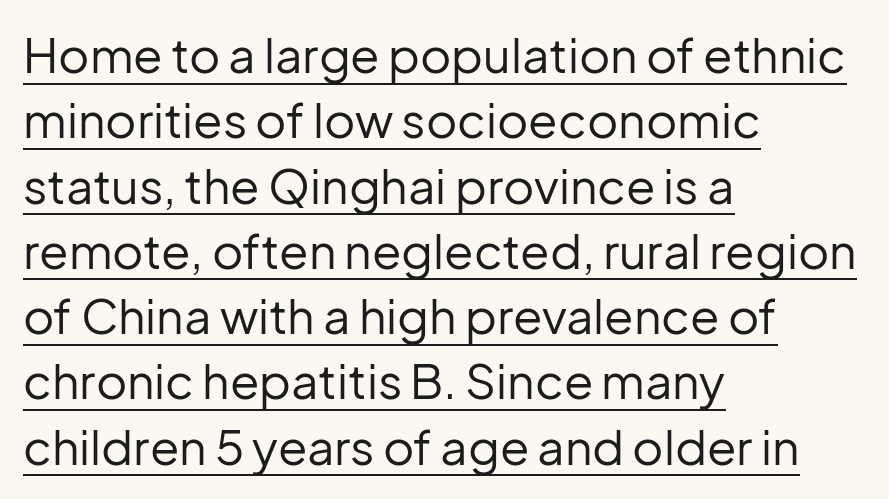
The image shows 48 px regular-weight sans-serif type, upright; set left-aligned, normal line spacing (1.36x), normal letter spacing, underlined; low stroke contrast and a medium x-height.
